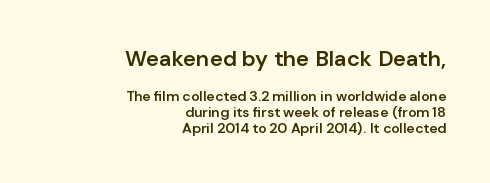
Q: Is the text bold? A: Semi-bold.
Q: Is the text italic (slanted)? A: No, it is upright.
Q: Is the text underlined? A: No.
Q: How is the paragraph aligned? A: Right-aligned.
Q: Is the spacing between letters normal or unusually wide? A: Normal.
Q: Is the spacing between lines tight, normal or loose? A: Tight.
Q: Which block of text is set in a larger size, the first (top) or the second (bottom)? A: The first (top) one.
